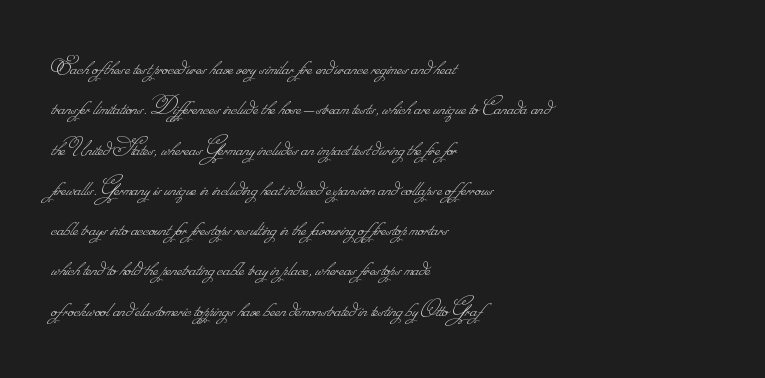
{"bold": "no", "underline": "no", "align": "left", "line_spacing": "normal", "line_spacing_ratio": 1.55, "letter_spacing": "normal", "letter_spacing_em": 0.0, "glyph_px": 26}
